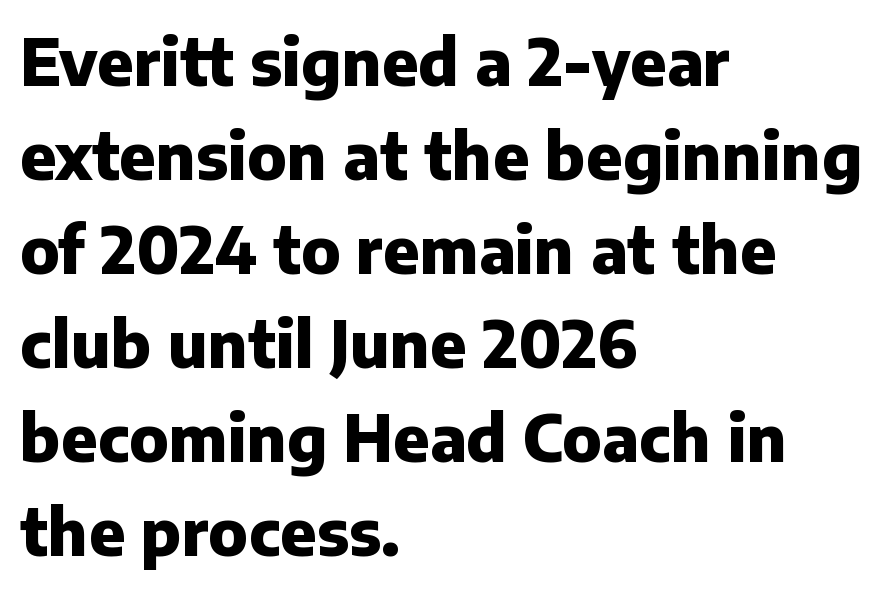
Rendered with straight, roman letterforms. Compared with an ordinary text face, these strokes are far heavier — a full bold. Quick note: interline space is typical. The baseline area is clear. The letters advance in unequal steps, a hallmark of proportional type. The passage shown has conventional tracking throughout.
